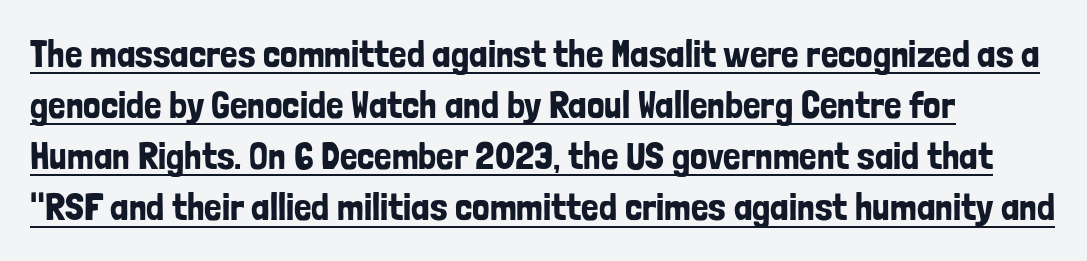
Q: Is the text italic (slanted)? A: No, it is upright.
Q: Is the typeface a serif or a sans-serif typeface? A: Sans-serif.
Q: Is the text underlined? A: Yes.
Q: Is the spacing between letters normal or unusually wide? A: Normal.
Q: Is the spacing between lines tight, normal or loose? A: Normal.
Q: Width (condensed, normal, or wide)? A: Condensed.
Q: Stroke contrast? A: Low.
Q: x-height? A: Medium.
Q: Monospaced? A: No.
